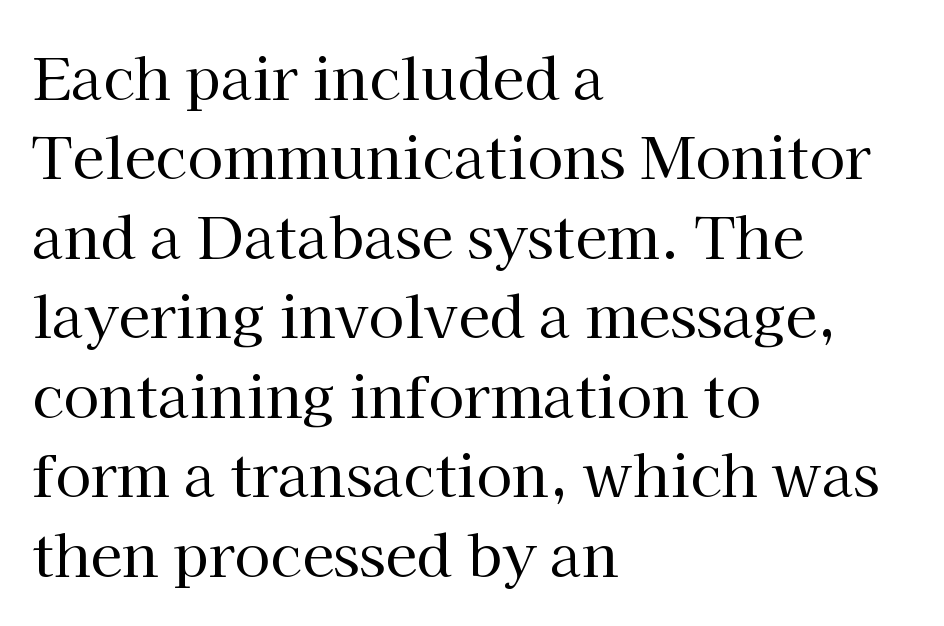
The image shows 58 px regular-weight serif type, upright; set left-aligned, normal line spacing (1.37x), normal letter spacing, not underlined; high stroke contrast and a medium x-height.
